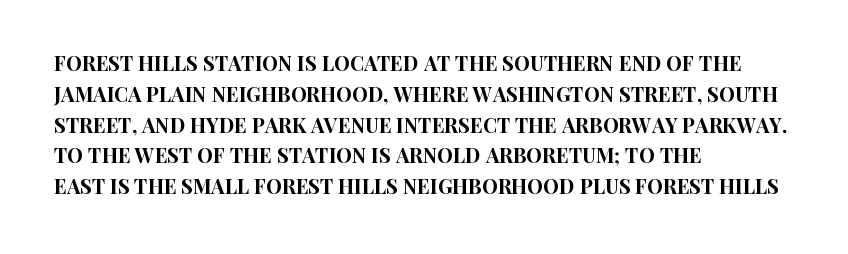
The image shows 20 px text type, upright; set left-aligned, normal line spacing (1.54x), normal letter spacing, not underlined.
